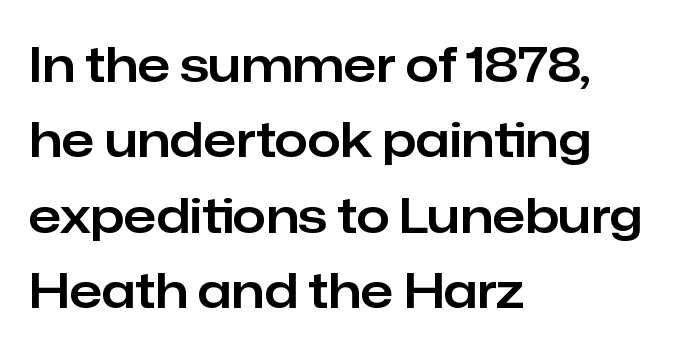
{"serif": "no", "italic": "no", "width": "normal", "stroke_contrast": "low", "x_height": "medium", "monospaced": "no", "underline": "no", "align": "left", "line_spacing": "normal", "line_spacing_ratio": 1.57, "letter_spacing": "normal", "letter_spacing_em": 0.0, "glyph_px": 48}
